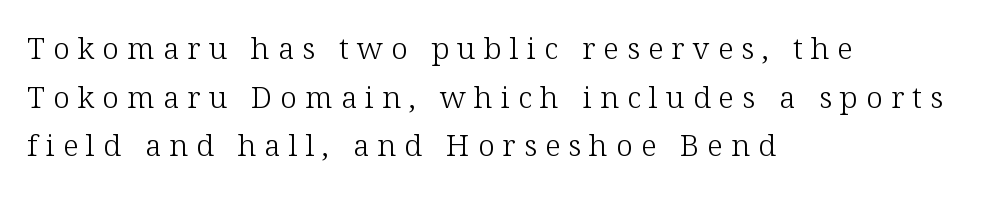
Q: Is the text bold? A: No.
Q: Is the text italic (slanted)? A: No, it is upright.
Q: Is the typeface a serif or a sans-serif typeface? A: Serif.
Q: Is the text underlined? A: No.
Q: How is the paragraph aligned? A: Left-aligned.
Q: Is the spacing between letters normal or unusually wide? A: Unusually wide.
Q: Is the spacing between lines tight, normal or loose? A: Normal.
Q: Width (condensed, normal, or wide)? A: Normal.
Q: Stroke contrast? A: Low.
Q: x-height? A: Medium.
Q: Monospaced? A: No.
